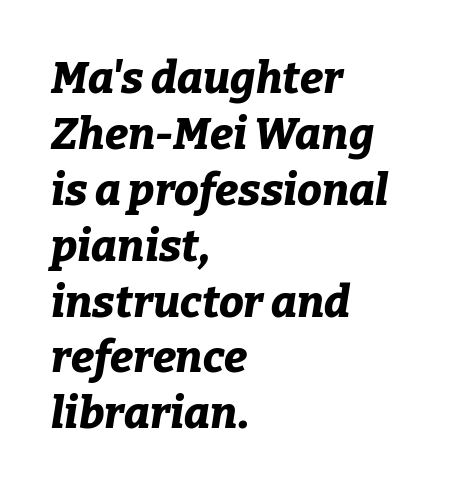
{"italic": "yes", "lean": "right", "slant_degrees": 9, "bold": "yes", "weight": "bold", "width": "normal", "stroke_contrast": "low", "x_height": "medium", "monospaced": "no", "underline": "no", "align": "left", "line_spacing": "normal", "line_spacing_ratio": 1.27, "letter_spacing": "normal", "letter_spacing_em": 0.0, "glyph_px": 44}
